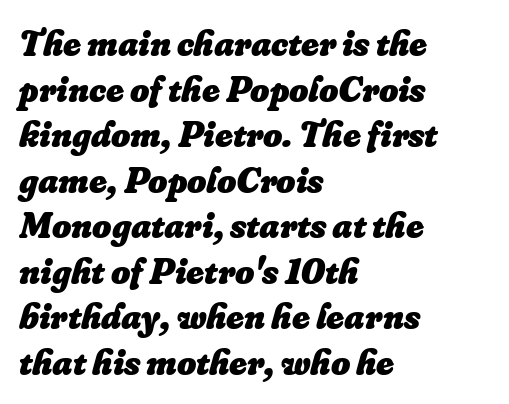
The image shows 37 px heavy type, italic (leaning right); set left-aligned, line spacing 1.23x, normal letter spacing, not underlined; low stroke contrast and a small x-height.
